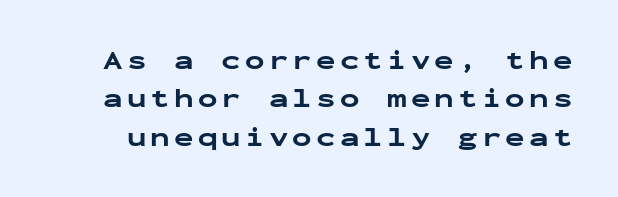
Only glyphs here, with clear space below each row. Students, this is bold: see how much ink each stroke carries. If you drew a line through each stem, it would be perfectly vertical. Students, observe: this is what conventionally led text looks like.
